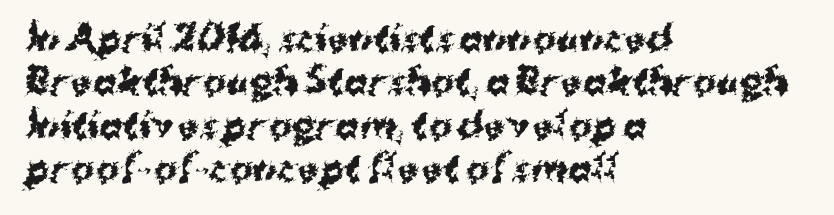
{"serif": "no", "bold": "yes", "weight": "bold", "width": "normal", "stroke_contrast": "medium", "x_height": "medium", "monospaced": "no", "underline": "no", "align": "left", "line_spacing_ratio": 1.24, "letter_spacing": "normal", "letter_spacing_em": 0.0, "glyph_px": 35}
